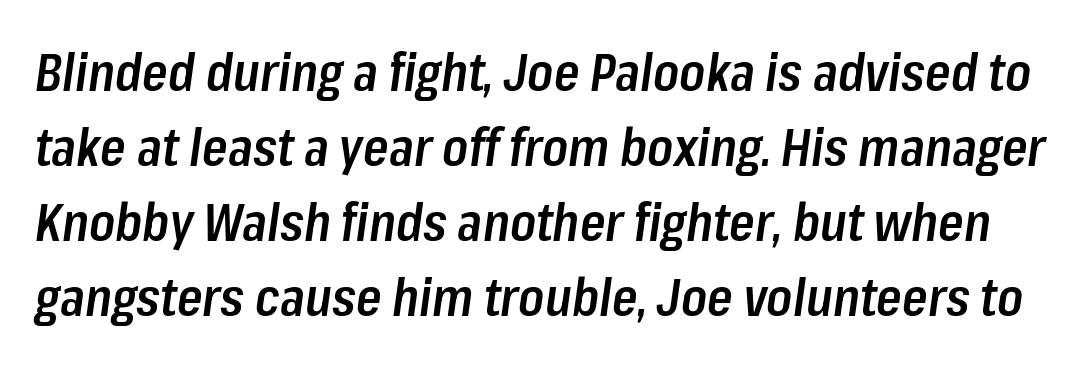
The image shows 52 px semibold, condensed type, italic (leaning right); set normal line spacing (1.44x), normal letter spacing, not underlined; low stroke contrast and a medium x-height.
